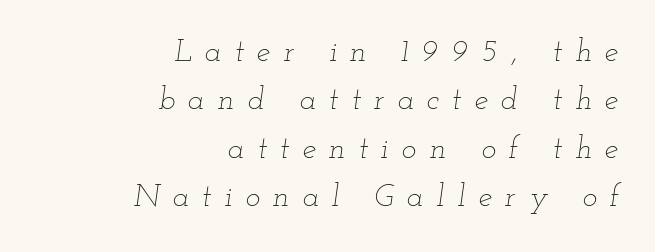
Q: Is the text bold? A: No.
Q: Is the text italic (slanted)? A: Yes, it leans right by about 12 degrees.
Q: Is the text underlined? A: No.
Q: How is the paragraph aligned? A: Right-aligned.
Q: Is the spacing between letters normal or unusually wide? A: Unusually wide.
Q: Is the spacing between lines tight, normal or loose? A: Normal.
Q: Width (condensed, normal, or wide)? A: Wide.
Q: Stroke contrast? A: Low.
Q: x-height? A: Small.
Q: Monospaced? A: No.
